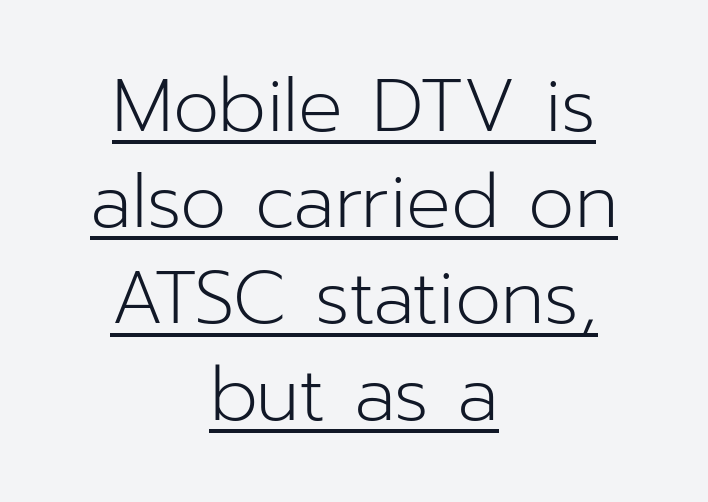
{"serif": "no", "italic": "no", "bold": "no", "weight": "light", "width": "normal", "stroke_contrast": "low", "x_height": "medium", "monospaced": "no", "underline": "yes", "align": "center", "line_spacing": "normal", "line_spacing_ratio": 1.3, "letter_spacing": "normal", "letter_spacing_em": 0.0, "glyph_px": 74}
